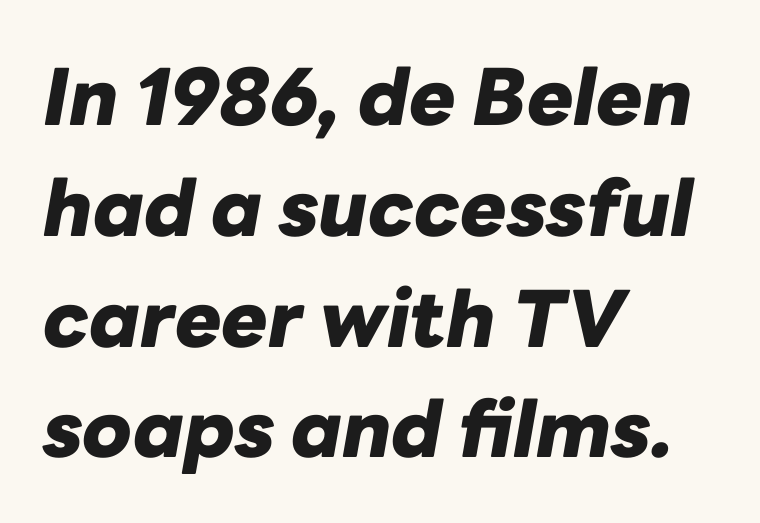
The image shows 78 px heavy type, italic (leaning right); set left-aligned, normal line spacing (1.42x), normal letter spacing, not underlined; low stroke contrast and a medium x-height.
